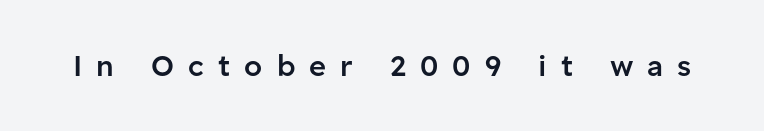
The image shows 29 px semibold sans-serif type, upright; set unusually wide letter spacing (+0.49 em), not underlined; low stroke contrast and a medium x-height.
